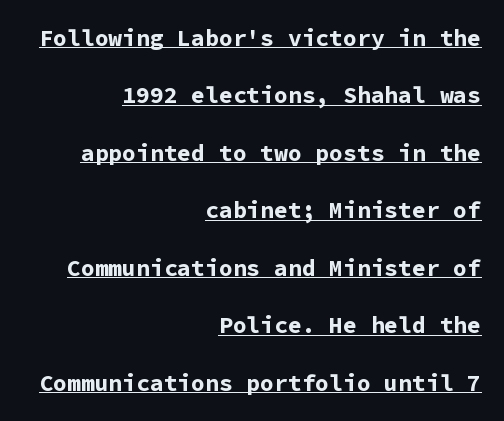
{"italic": "no", "bold": "yes", "underline": "yes", "align": "right", "line_spacing": "loose", "line_spacing_ratio": 2.5, "letter_spacing": "normal", "letter_spacing_em": 0.0, "glyph_px": 23}
